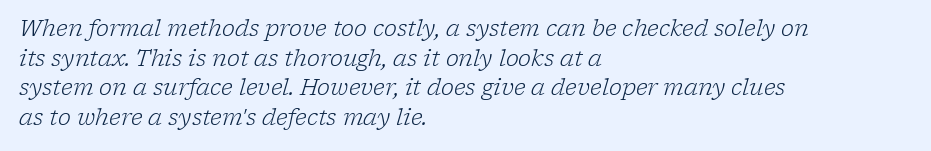
Q: Is the text bold? A: No.
Q: Is the text italic (slanted)? A: Yes, it leans right by about 17 degrees.
Q: Is the text underlined? A: No.
Q: How is the paragraph aligned? A: Left-aligned.
Q: Is the spacing between letters normal or unusually wide? A: Normal.
Q: Is the spacing between lines tight, normal or loose? A: Normal.
